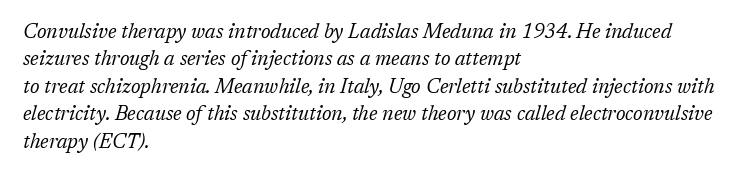
{"italic": "yes", "lean": "right", "slant_degrees": 17, "bold": "no", "underline": "no", "align": "left", "line_spacing": "normal", "line_spacing_ratio": 1.37, "letter_spacing": "normal", "letter_spacing_em": 0.0, "glyph_px": 20}
